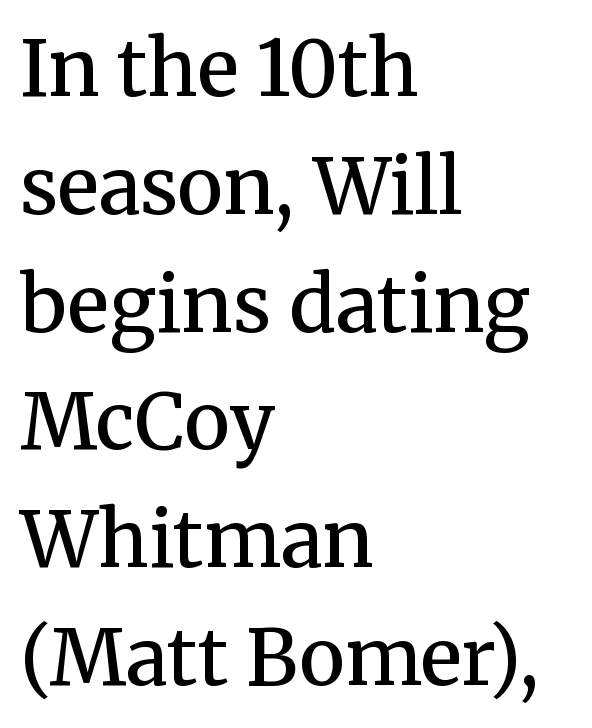
The image shows 77 px semibold serif type, upright; set left-aligned, normal line spacing (1.53x), normal letter spacing, not underlined; medium stroke contrast and a medium x-height.
